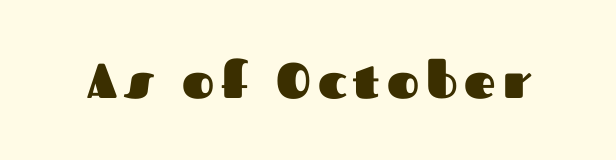
Note: no serifs on the glyphs. On the weight axis this lands at bold, roughly 700. You could not count columns in this text — the font is proportionally spaced. A clean baseline with only descenders dipping below it. The type sits square on the baseline with zero lean.
